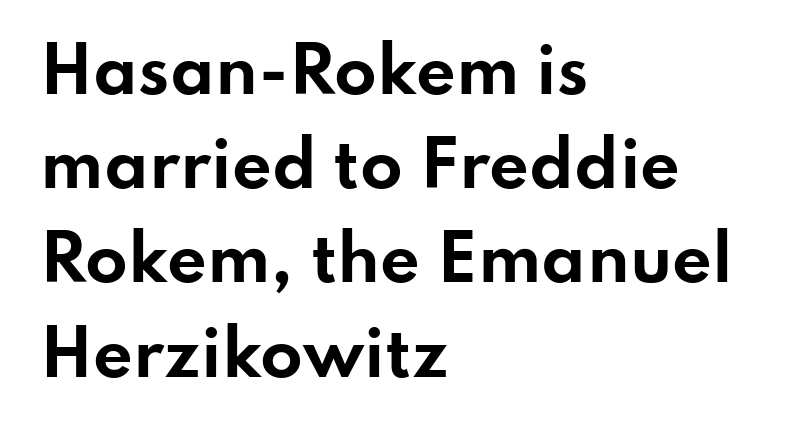
Q: Is the text bold? A: Yes.
Q: Is the text italic (slanted)? A: No, it is upright.
Q: Is the typeface a serif or a sans-serif typeface? A: Sans-serif.
Q: Is the text underlined? A: No.
Q: How is the paragraph aligned? A: Left-aligned.
Q: Is the spacing between letters normal or unusually wide? A: Normal.
Q: Is the spacing between lines tight, normal or loose? A: Normal.
Q: Width (condensed, normal, or wide)? A: Wide.
Q: Stroke contrast? A: Low.
Q: x-height? A: Small.
Q: Monospaced? A: No.
